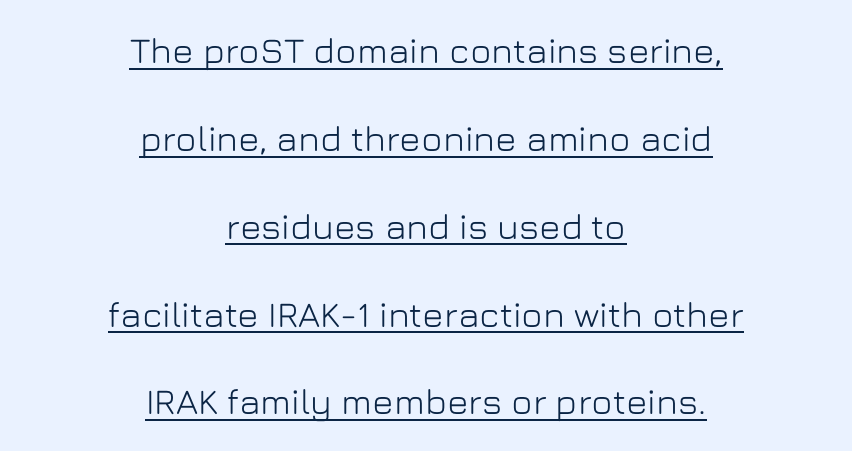
{"serif": "no", "italic": "no", "width": "normal", "stroke_contrast": "low", "x_height": "medium", "monospaced": "no", "underline": "yes", "align": "center", "line_spacing": "loose", "line_spacing_ratio": 2.44, "letter_spacing": "normal", "letter_spacing_em": 0.0, "glyph_px": 36}
